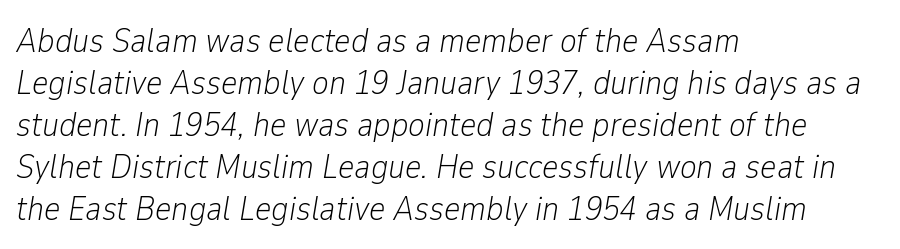
Q: Is the text bold? A: No.
Q: Is the text italic (slanted)? A: Yes, it leans right by about 9 degrees.
Q: Is the text underlined? A: No.
Q: How is the paragraph aligned? A: Left-aligned.
Q: Is the spacing between letters normal or unusually wide? A: Normal.
Q: Width (condensed, normal, or wide)? A: Condensed.
Q: Stroke contrast? A: Low.
Q: x-height? A: Medium.
Q: Monospaced? A: No.
